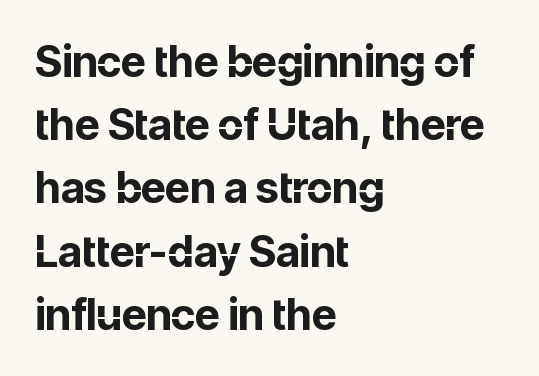
{"serif": "no", "italic": "no", "bold": "yes", "weight": "bold", "width": "normal", "stroke_contrast": "low", "x_height": "medium", "monospaced": "no", "underline": "no", "align": "left", "line_spacing": "normal", "line_spacing_ratio": 1.47, "letter_spacing": "normal", "letter_spacing_em": 0.0, "glyph_px": 43}
